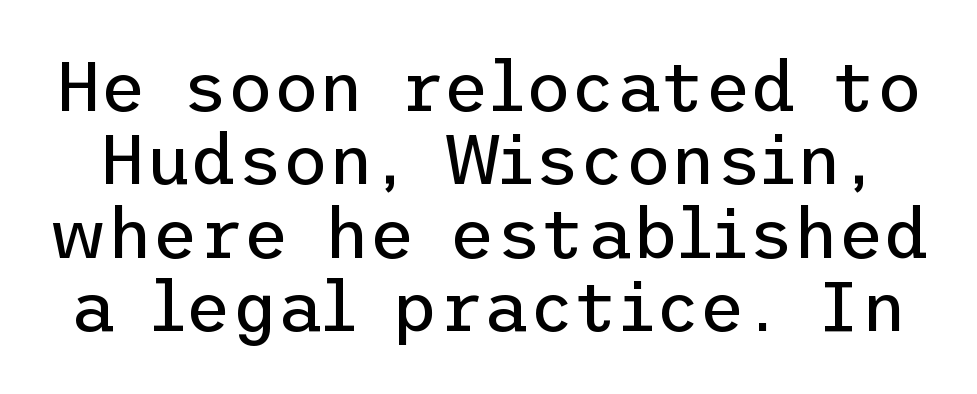
{"serif": "no", "italic": "no", "bold": "no", "weight": "regular", "width": "normal", "stroke_contrast": "low", "x_height": "medium", "underline": "no", "line_spacing": "tight", "line_spacing_ratio": 1.05, "letter_spacing": "normal", "letter_spacing_em": 0.0, "glyph_px": 70}
